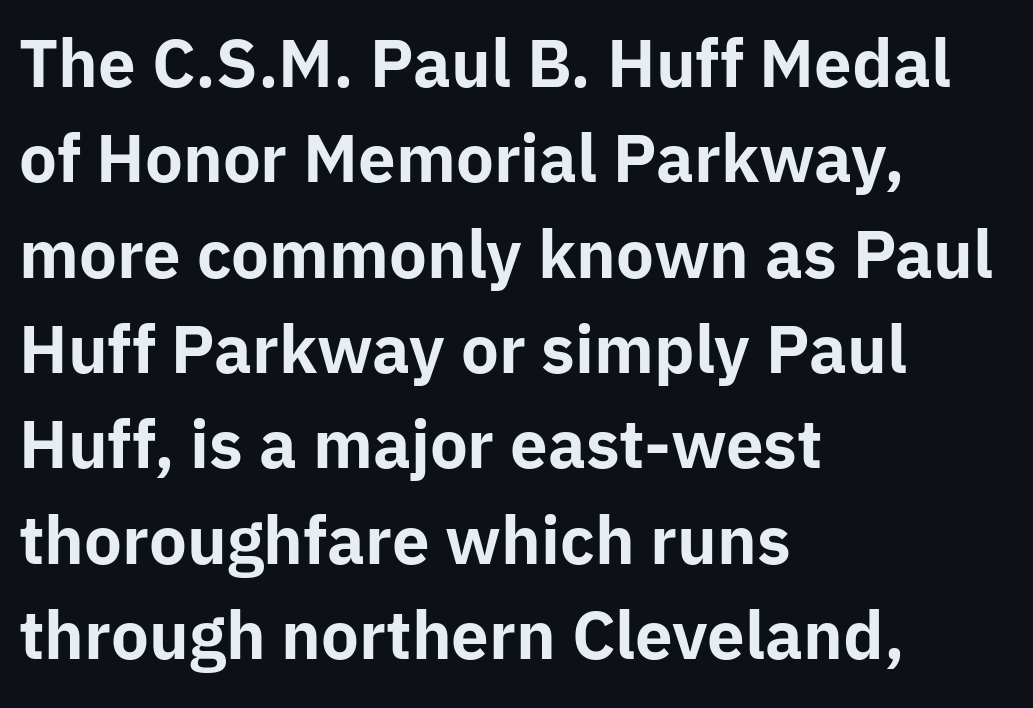
{"serif": "no", "italic": "no", "bold": "yes", "weight": "bold", "width": "normal", "stroke_contrast": "low", "x_height": "medium", "monospaced": "no", "underline": "no", "align": "left", "line_spacing": "normal", "line_spacing_ratio": 1.49, "letter_spacing": "normal", "letter_spacing_em": 0.0, "glyph_px": 64}
